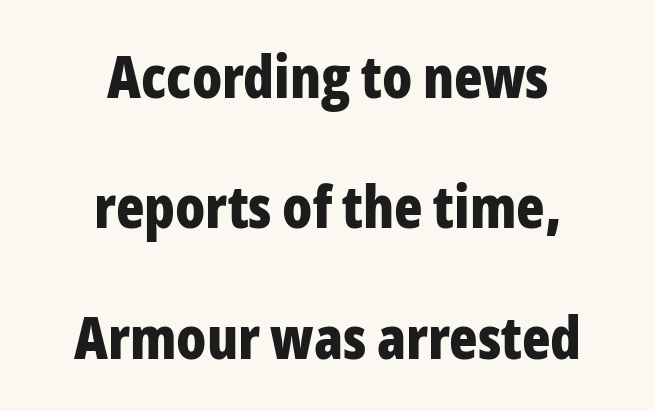
The image shows 59 px bold, condensed sans-serif type, upright; set centered, loose line spacing (2.21x), normal letter spacing, not underlined; low stroke contrast and a medium x-height.
